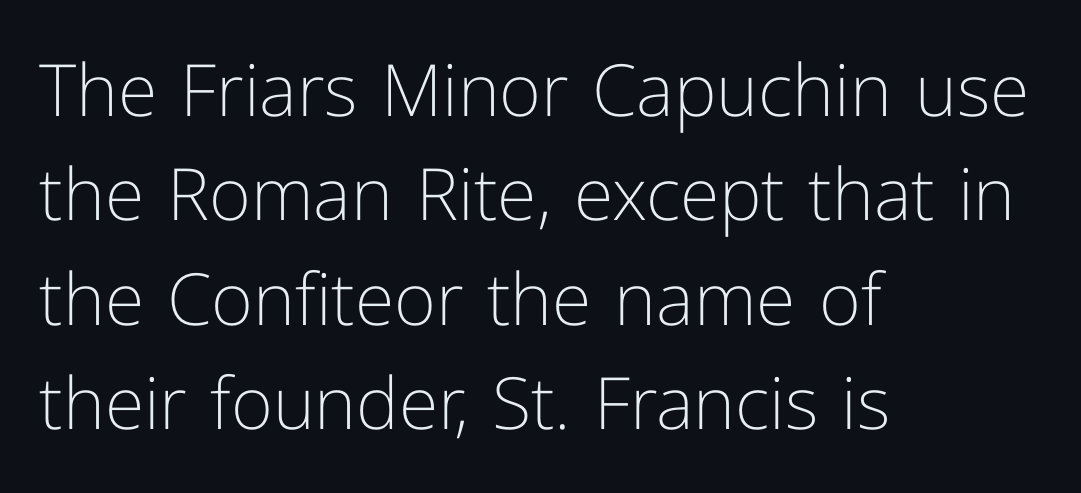
In terms of letterspacing, this is plain default setting. Is the type heavy? It reads as light-to-regular instead. In terms of letterform style, serifs are entirely absent. The typesetter chose a ragged-right arrangement here. Rendered with straight, roman letterforms.
